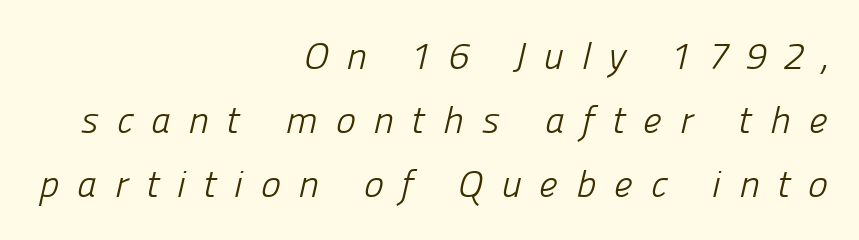
{"serif": "no", "bold": "no", "weight": "light", "width": "normal", "stroke_contrast": "low", "x_height": "medium", "monospaced": "no", "underline": "no", "align": "right", "line_spacing": "normal", "line_spacing_ratio": 1.68, "letter_spacing": "wide", "letter_spacing_em": 0.46, "glyph_px": 38}
